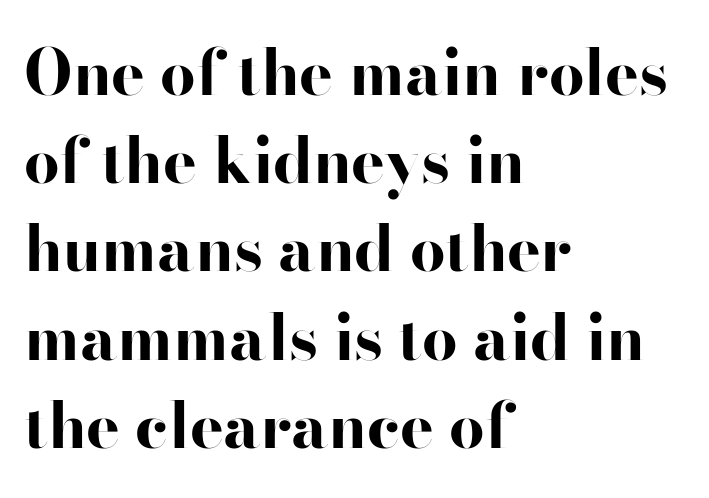
The image shows 63 px bold, wide sans-serif type, upright; set left-aligned, normal line spacing (1.4x), normal letter spacing, not underlined; high stroke contrast and a small x-height.
